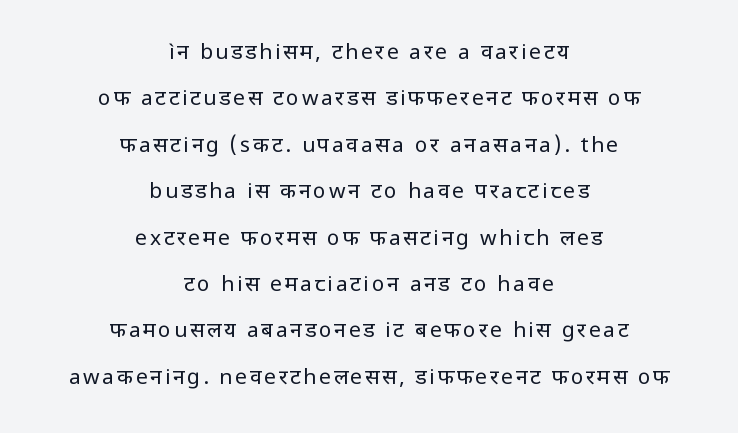
Decoration check: the copy has no underline. When letters stand straight like this, we call the style roman or upright. Rows of type keep a wide berth in the vertical direction. Every row of glyphs is offset so its center matches the block's center.
